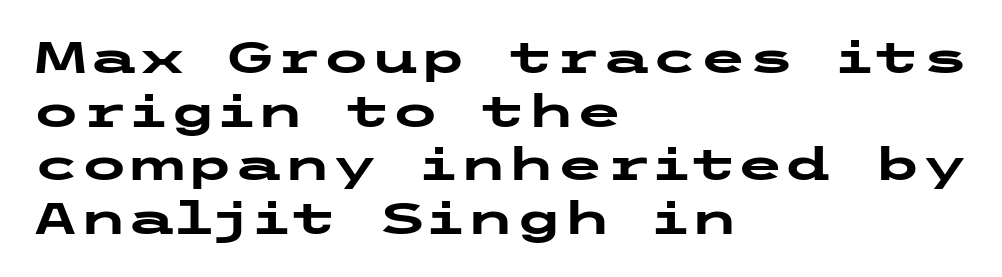
Each glyph is drawn with heavy, bold strokes. Does the copy run flush right? No — it runs flush left. The lettering stays uniformly vertical, giving the passage a roman look. Short note: letters normally spaced.
